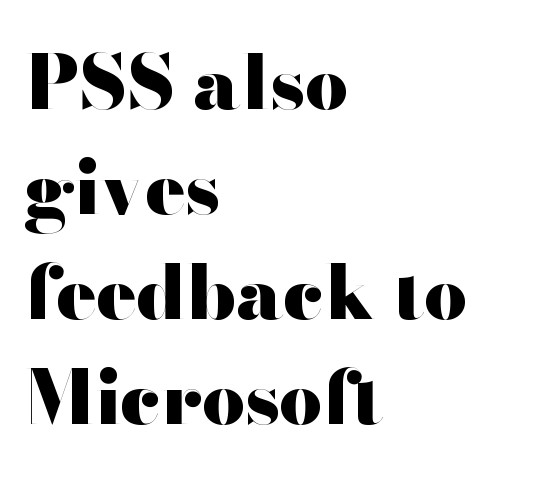
There is no visible air inserted between adjacent glyphs. The passage shown is not underscored anywhere. Tall strokes in this sample are plumb rather than angled. The glyphs have the mass of a bold cut.
